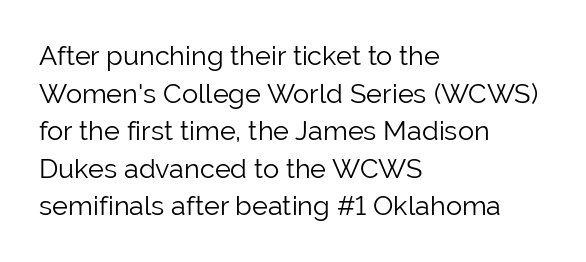
Q: Is the text bold? A: No.
Q: Is the text italic (slanted)? A: No, it is upright.
Q: Is the text underlined? A: No.
Q: How is the paragraph aligned? A: Left-aligned.
Q: Is the spacing between letters normal or unusually wide? A: Normal.
Q: Is the spacing between lines tight, normal or loose? A: Normal.
